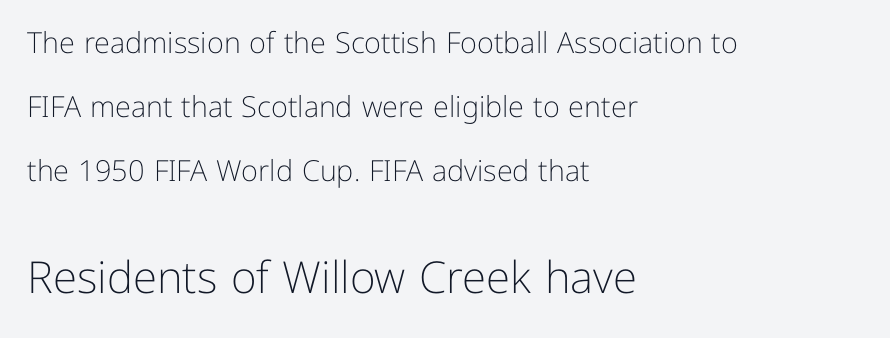
The image shows 44 px light sans-serif type, upright; set left-aligned, loose line spacing (2.21x), normal letter spacing, not underlined; the second (bottom) block is 1.52x larger; low stroke contrast and a medium x-height.
